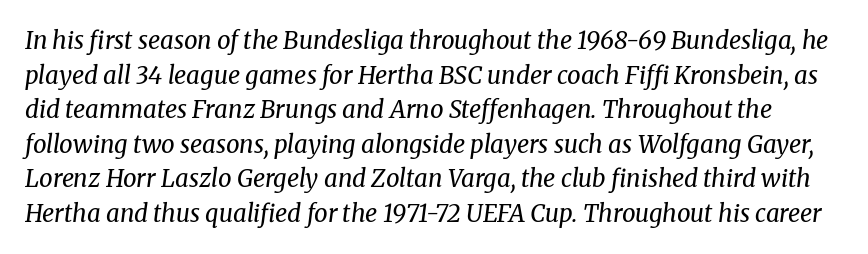
Weight: regular or lighter. Check under the words: just untouched page. The tracking reads as untouched default to a designer's eye. Honestly, the row spacing looks completely unremarkable. The axis of the letterforms is tilted away from vertical.
